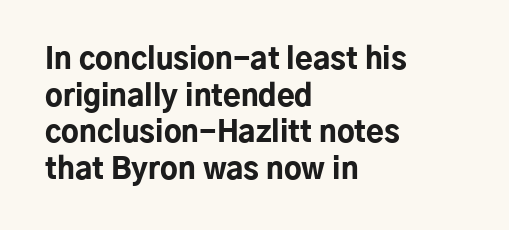
The image shows 29 px bold sans-serif type, upright; set left-aligned, normal line spacing (1.26x), normal letter spacing, not underlined; low stroke contrast and a medium x-height.
